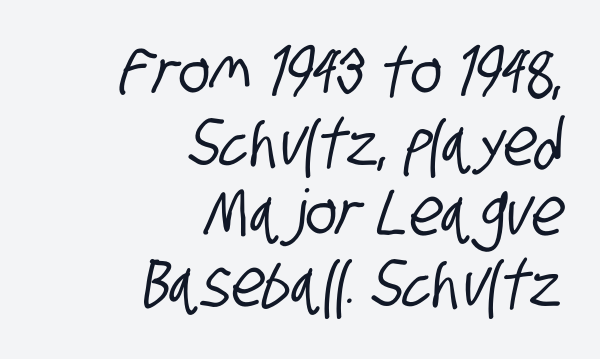
{"serif": "no", "width": "condensed", "stroke_contrast": "low", "x_height": "large", "monospaced": "no", "underline": "no", "align": "right", "line_spacing": "tight", "line_spacing_ratio": 1.07, "letter_spacing": "normal", "letter_spacing_em": 0.0, "glyph_px": 66}
